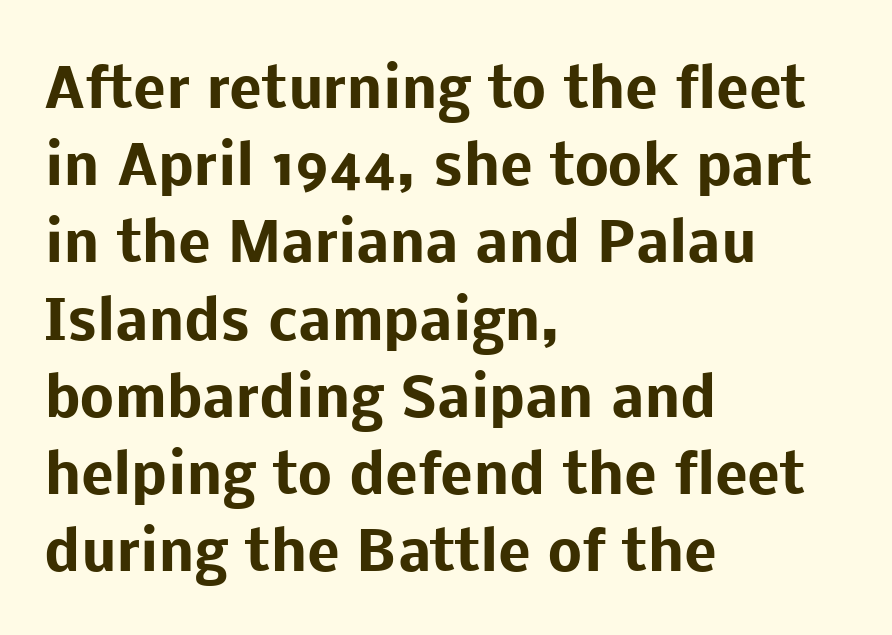
{"serif": "no", "italic": "no", "bold": "yes", "weight": "heavy", "width": "normal", "stroke_contrast": "low", "x_height": "medium", "monospaced": "no", "underline": "no", "align": "left", "line_spacing": "normal", "line_spacing_ratio": 1.43, "letter_spacing": "normal", "letter_spacing_em": 0.0, "glyph_px": 54}
